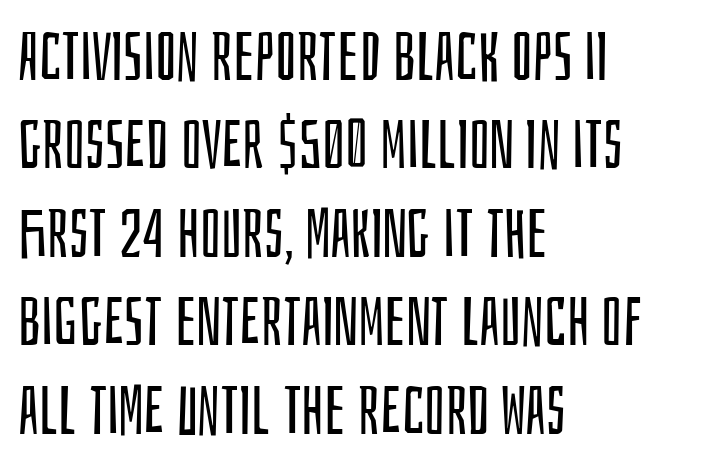
Q: Is the text bold? A: No.
Q: Is the text italic (slanted)? A: No, it is upright.
Q: Is the typeface a serif or a sans-serif typeface? A: Sans-serif.
Q: Is the text underlined? A: No.
Q: How is the paragraph aligned? A: Left-aligned.
Q: Is the spacing between letters normal or unusually wide? A: Normal.
Q: Is the spacing between lines tight, normal or loose? A: Normal.
Q: Width (condensed, normal, or wide)? A: Condensed.
Q: Stroke contrast? A: Low.
Q: x-height? A: Large.
Q: Monospaced? A: No.
